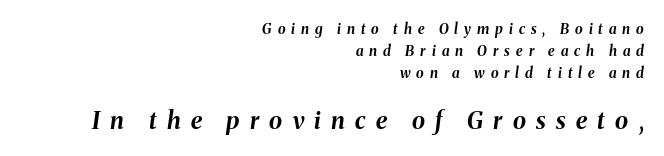
Q: Is the text bold? A: Yes.
Q: Is the text italic (slanted)? A: Yes, it leans right by about 8 degrees.
Q: Is the text underlined? A: No.
Q: How is the paragraph aligned? A: Right-aligned.
Q: Is the spacing between letters normal or unusually wide? A: Unusually wide.
Q: Is the spacing between lines tight, normal or loose? A: Normal.
Q: Which block of text is set in a larger size, the first (top) or the second (bottom)? A: The second (bottom) one.
